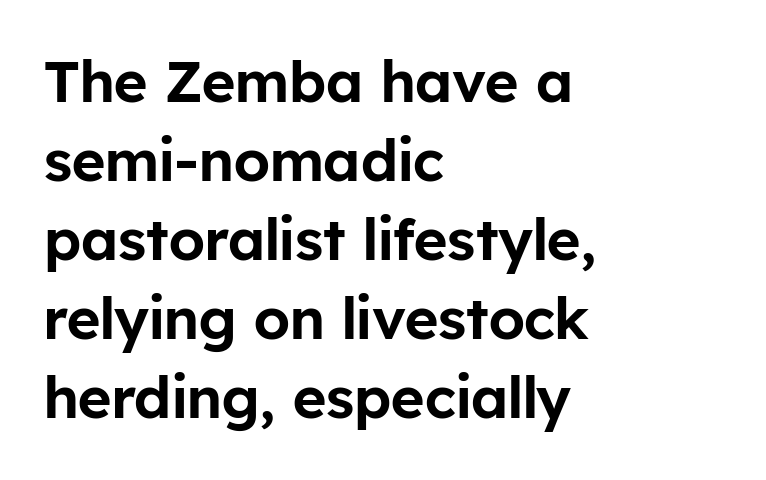
Q: Is the text italic (slanted)? A: No, it is upright.
Q: Is the typeface a serif or a sans-serif typeface? A: Sans-serif.
Q: Is the text underlined? A: No.
Q: How is the paragraph aligned? A: Left-aligned.
Q: Is the spacing between letters normal or unusually wide? A: Normal.
Q: Is the spacing between lines tight, normal or loose? A: Normal.
Q: Width (condensed, normal, or wide)? A: Normal.
Q: Stroke contrast? A: Low.
Q: x-height? A: Medium.
Q: Monospaced? A: No.
